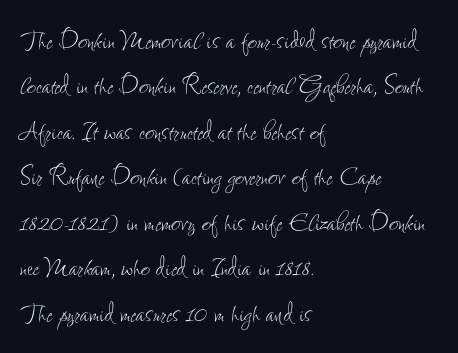
{"bold": "no", "weight": "thin", "width": "condensed", "stroke_contrast": "low", "x_height": "small", "monospaced": "no", "underline": "no", "align": "left", "line_spacing": "normal", "line_spacing_ratio": 1.42, "letter_spacing": "normal", "letter_spacing_em": 0.0, "glyph_px": 32}
